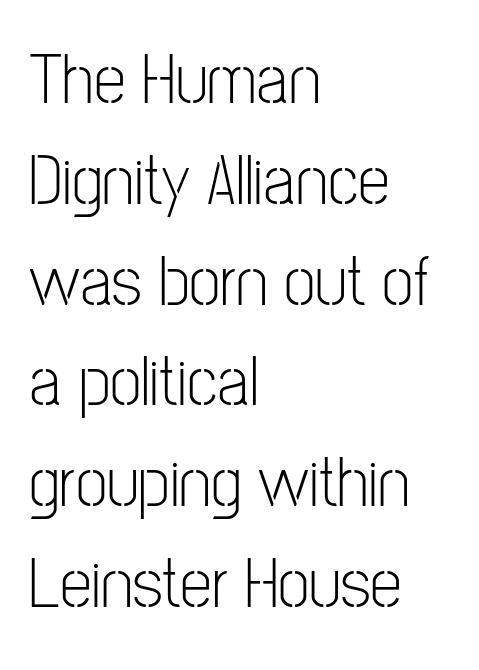
Q: Is the text bold? A: No.
Q: Is the text italic (slanted)? A: No, it is upright.
Q: Is the typeface a serif or a sans-serif typeface? A: Sans-serif.
Q: Is the text underlined? A: No.
Q: How is the paragraph aligned? A: Left-aligned.
Q: Is the spacing between letters normal or unusually wide? A: Normal.
Q: Is the spacing between lines tight, normal or loose? A: Normal.
Q: Width (condensed, normal, or wide)? A: Condensed.
Q: Stroke contrast? A: Low.
Q: x-height? A: Medium.
Q: Monospaced? A: No.
